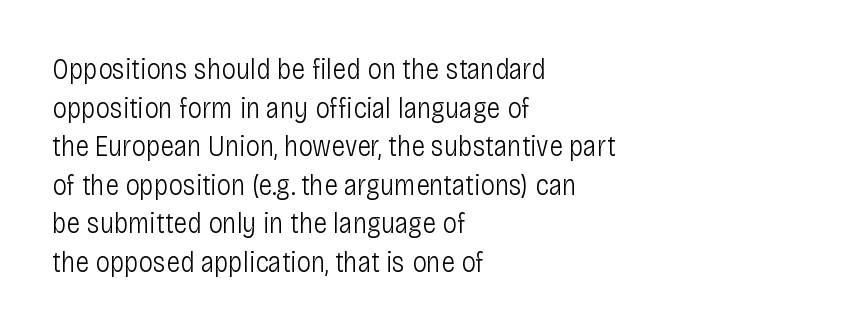
{"serif": "no", "italic": "no", "bold": "no", "weight": "light", "width": "condensed", "stroke_contrast": "low", "x_height": "large", "monospaced": "no", "underline": "no", "align": "left", "line_spacing": "normal", "line_spacing_ratio": 1.33, "letter_spacing": "normal", "letter_spacing_em": 0.0, "glyph_px": 29}
